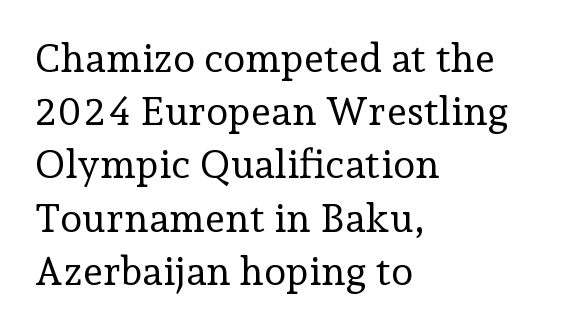
The image shows 40 px regular-weight serif type, upright; set left-aligned, normal line spacing (1.33x), normal letter spacing, not underlined; low stroke contrast and a medium x-height.
